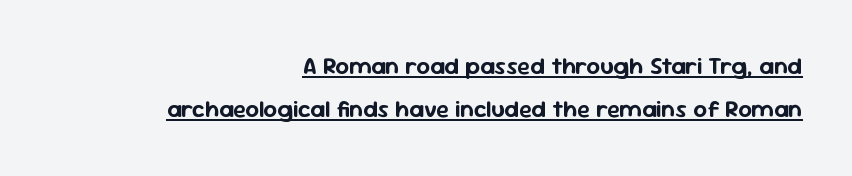
{"italic": "no", "underline": "yes", "align": "right", "line_spacing_ratio": 1.8, "letter_spacing": "normal", "letter_spacing_em": 0.0, "glyph_px": 24}
